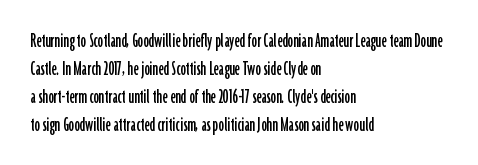
The image shows 22 px text type, upright; set left-aligned, normal line spacing (1.27x), normal letter spacing, not underlined.
